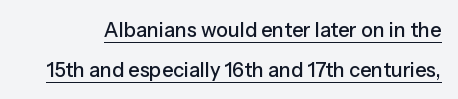
The image shows 20 px text type, upright; set loose line spacing (2.0x), normal letter spacing, underlined.
